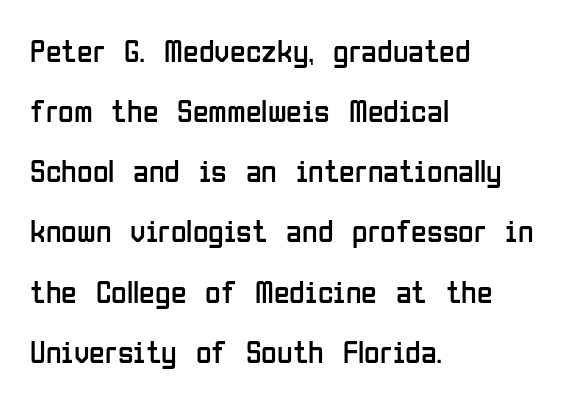
{"serif": "no", "italic": "no", "bold": "no", "weight": "regular", "width": "condensed", "stroke_contrast": "low", "x_height": "medium", "monospaced": "no", "underline": "no", "align": "left", "line_spacing_ratio": 1.88, "letter_spacing": "normal", "letter_spacing_em": 0.0, "glyph_px": 32}
